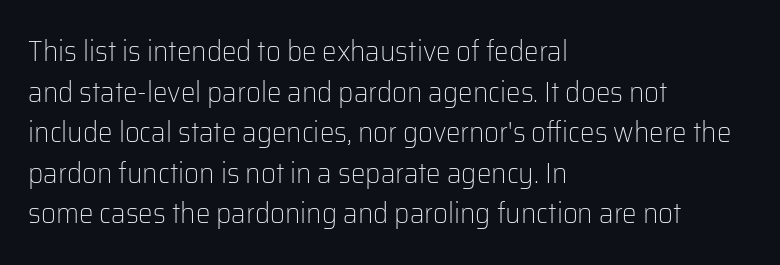
Q: Is the text bold? A: No.
Q: Is the text italic (slanted)? A: No, it is upright.
Q: Is the typeface a serif or a sans-serif typeface? A: Sans-serif.
Q: Is the text underlined? A: No.
Q: How is the paragraph aligned? A: Left-aligned.
Q: Is the spacing between letters normal or unusually wide? A: Normal.
Q: Is the spacing between lines tight, normal or loose? A: Normal.
Q: Width (condensed, normal, or wide)? A: Normal.
Q: Stroke contrast? A: Low.
Q: x-height? A: Medium.
Q: Monospaced? A: No.
